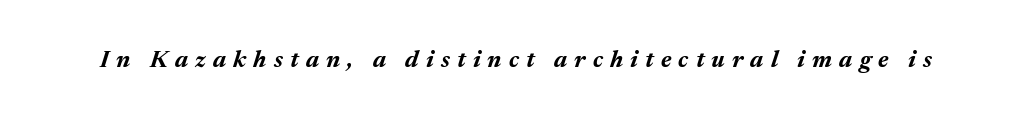
A clean baseline with only descenders dipping below it. The rendering inserts visible extra space after every character. This sample uses an oblique cut, with every glyph tilted off the vertical. Emphasis by weight is at full strength: bold.
